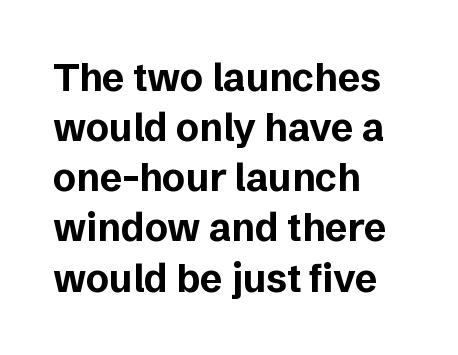
The typesetter chose a ragged-right arrangement here. Notice how descenders clear the ascenders below comfortably — that's standard leading. Rule under the text: the space is simply empty. Heavy-handed strokes throughout: this text is bold. The face used here is rendered with its standard letterfit.
